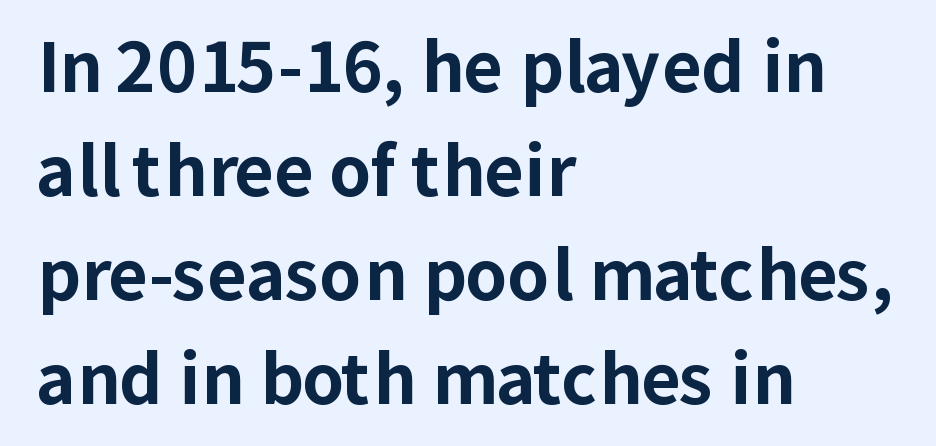
Q: Is the text bold? A: Yes.
Q: Is the text italic (slanted)? A: No, it is upright.
Q: Is the typeface a serif or a sans-serif typeface? A: Sans-serif.
Q: Is the text underlined? A: No.
Q: How is the paragraph aligned? A: Left-aligned.
Q: Is the spacing between letters normal or unusually wide? A: Normal.
Q: Is the spacing between lines tight, normal or loose? A: Normal.
Q: Width (condensed, normal, or wide)? A: Normal.
Q: Stroke contrast? A: Low.
Q: x-height? A: Medium.
Q: Monospaced? A: No.
